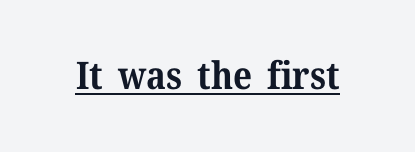
The image shows 38 px bold serif type, upright; set normal letter spacing, underlined; medium stroke contrast and a medium x-height.
